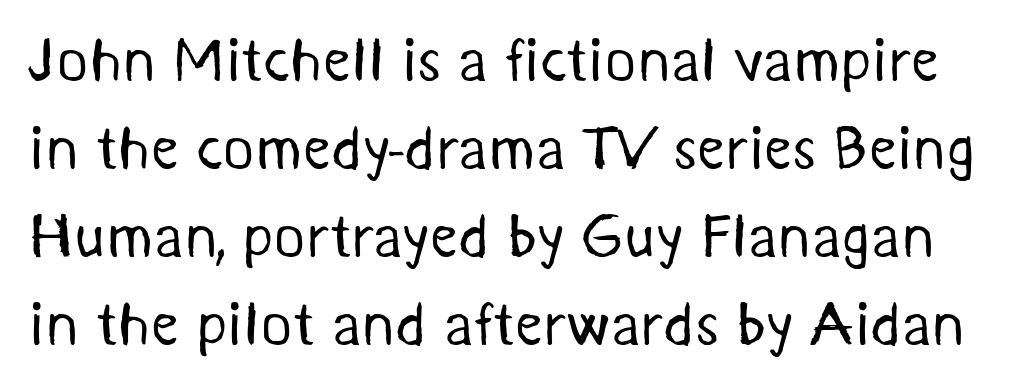
Compared with typical paragraphs, the rows here are spaced about the same. The face used here is proportionally spaced, like ordinary book or web type. Serif or sans? Sans — the stroke terminals are bare. Any mark beneath the type? The region is blank. No letter is thick-stroked: the sample isn't bold. In terms of letterspacing, this is plain default setting.
